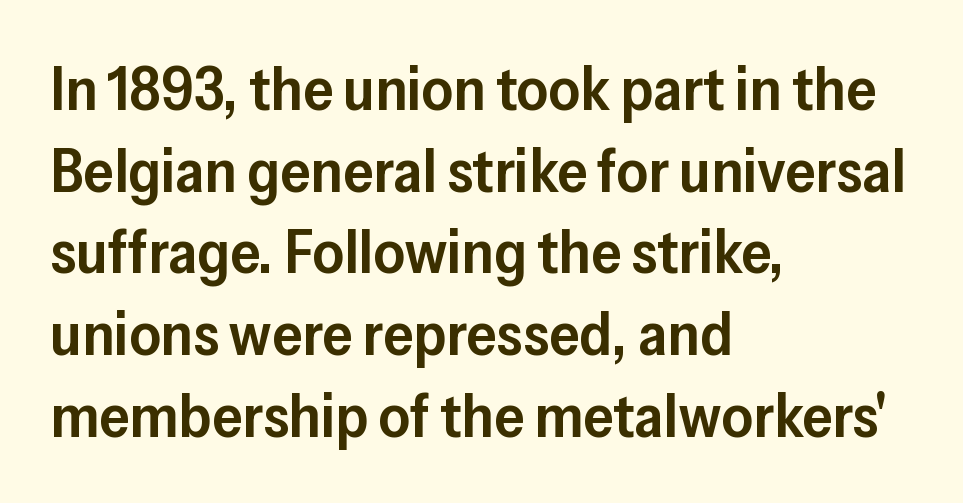
Q: Is the text bold? A: Semi-bold.
Q: Is the text italic (slanted)? A: No, it is upright.
Q: Is the typeface a serif or a sans-serif typeface? A: Sans-serif.
Q: Is the text underlined? A: No.
Q: How is the paragraph aligned? A: Left-aligned.
Q: Is the spacing between letters normal or unusually wide? A: Normal.
Q: Is the spacing between lines tight, normal or loose? A: Normal.
Q: Width (condensed, normal, or wide)? A: Normal.
Q: Stroke contrast? A: Low.
Q: x-height? A: Medium.
Q: Monospaced? A: No.
